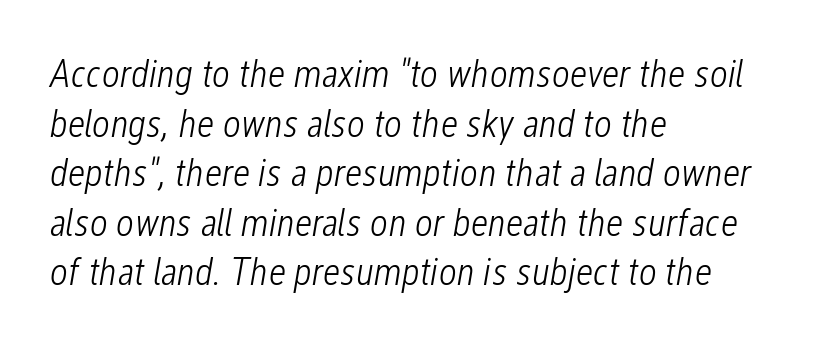
{"italic": "yes", "lean": "right", "slant_degrees": 12, "bold": "no", "weight": "light", "width": "condensed", "stroke_contrast": "low", "x_height": "medium", "monospaced": "no", "underline": "no", "align": "left", "line_spacing": "normal", "line_spacing_ratio": 1.27, "letter_spacing": "normal", "letter_spacing_em": 0.0, "glyph_px": 39}
